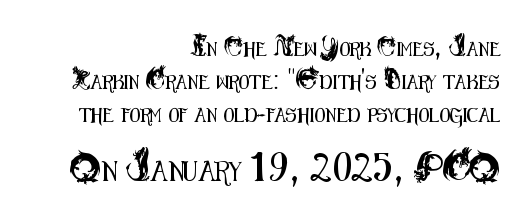
The zone under the glyphs is completely vacant. Summary of vertical rhythm: relaxed, with wide interline spacing. Observe the ordinary spacing: letters are neighbours, not strangers. The composition opens small and finishes big. When letters stand straight like this, we call the style roman or upright.
